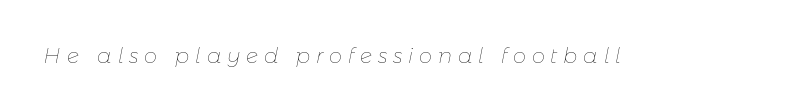
Q: Is the text bold? A: No.
Q: Is the text italic (slanted)? A: Yes, it leans right by about 11 degrees.
Q: Is the text underlined? A: No.
Q: Is the spacing between letters normal or unusually wide? A: Unusually wide.
